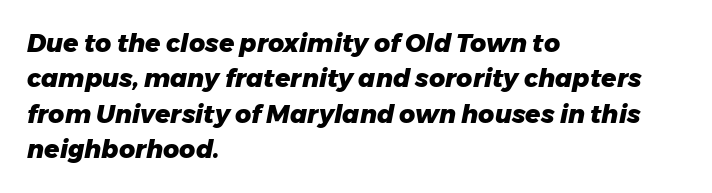
{"italic": "yes", "lean": "right", "slant_degrees": 11, "bold": "yes", "underline": "no", "align": "left", "line_spacing": "normal", "line_spacing_ratio": 1.42, "letter_spacing": "normal", "letter_spacing_em": 0.0, "glyph_px": 25}
